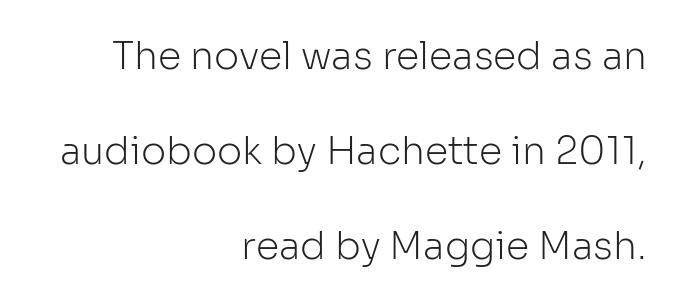
Letters have the restrained weight of plain body copy at most. The specimen omits any rule beneath the text block's lines. The letters carry no serifs — their stems end cleanly without finishing strokes. This sample has the flowing, uneven cadence of proportional lettering. When letters stand straight like this, we call the style roman or upright.
